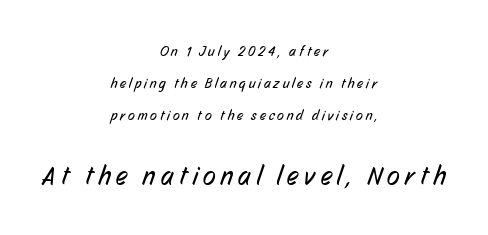
The words here are not underlined. Think standard paragraph weight, or any step lighter than that. Between one letter and the next there's a generous, obvious gap. Compared with typical paragraphs, the rows here are farther apart. Is the block centered? Yes — each line is placed symmetrically about the middle.
